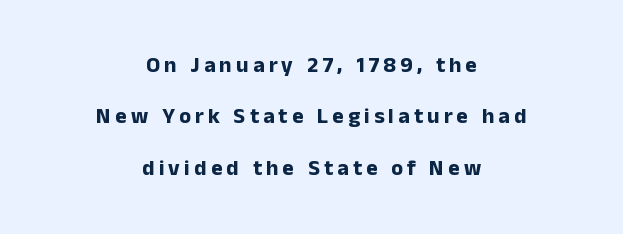
Q: Is the text bold? A: Yes.
Q: Is the text italic (slanted)? A: No, it is upright.
Q: Is the text underlined? A: No.
Q: How is the paragraph aligned? A: Centered.
Q: Is the spacing between lines tight, normal or loose? A: Loose.
